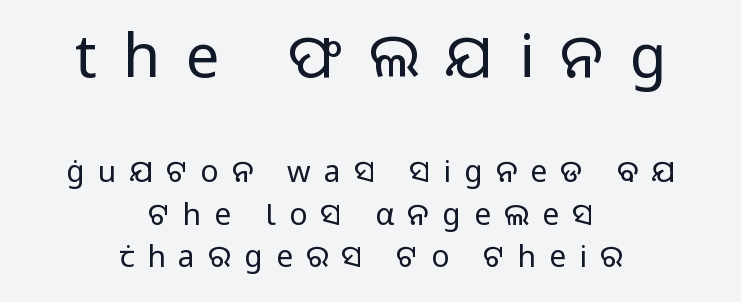
Serifs: no, the terminals of the letterforms are clean. The designer gave the opening block more size than the closing block. Quick note: underline off. In terms of letterspacing, this is a distinctly airy, spread setting. Horizontal bands of white between lines are of average thickness.
